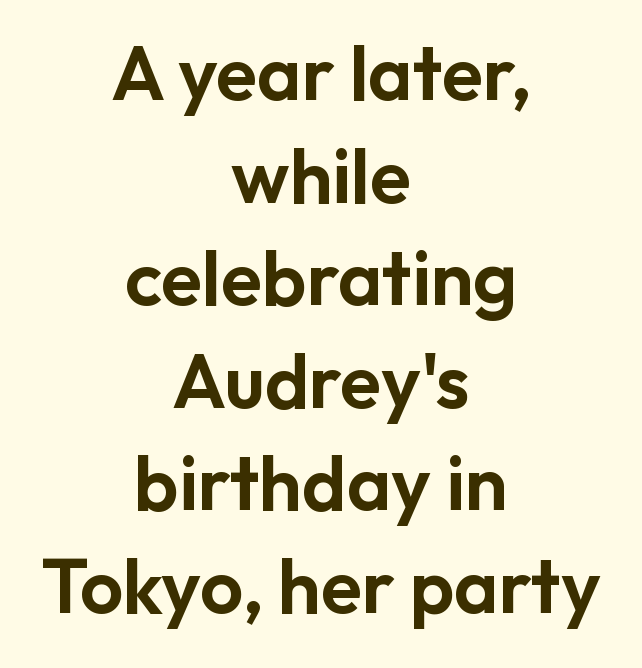
Q: Is the text italic (slanted)? A: No, it is upright.
Q: Is the typeface a serif or a sans-serif typeface? A: Sans-serif.
Q: Is the text underlined? A: No.
Q: How is the paragraph aligned? A: Centered.
Q: Is the spacing between letters normal or unusually wide? A: Normal.
Q: Is the spacing between lines tight, normal or loose? A: Normal.
Q: Width (condensed, normal, or wide)? A: Normal.
Q: Stroke contrast? A: Low.
Q: x-height? A: Medium.
Q: Monospaced? A: No.
